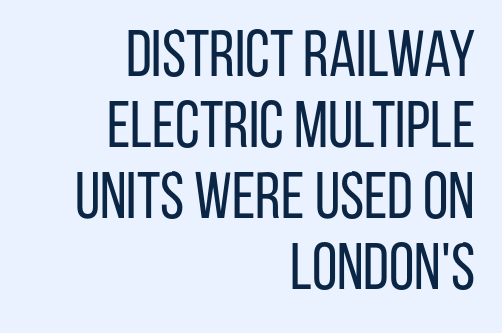
{"serif": "no", "italic": "no", "bold": "no", "weight": "regular", "width": "condensed", "stroke_contrast": "low", "x_height": "large", "monospaced": "no", "underline": "no", "align": "right", "line_spacing": "tight", "line_spacing_ratio": 1.09, "letter_spacing": "normal", "letter_spacing_em": 0.0, "glyph_px": 65}
